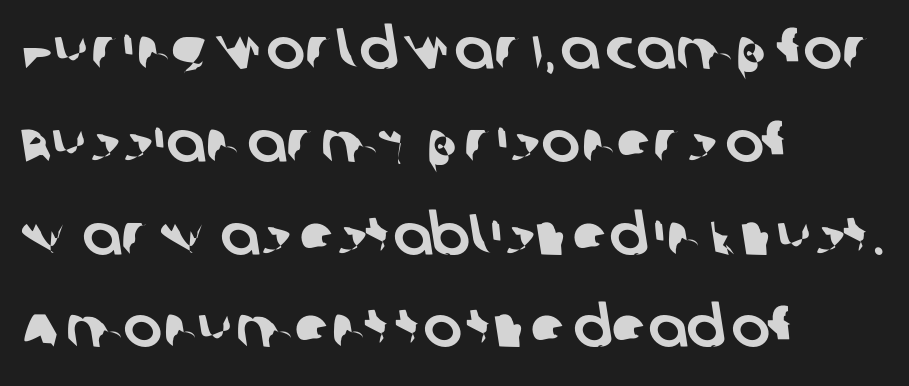
Whoever set this chose a conventional vertical rhythm. Underline: absent. This rendering employs a face without finishing strokes, i.e., a sans-serif. A typesetter would call this zero additional tracking.
